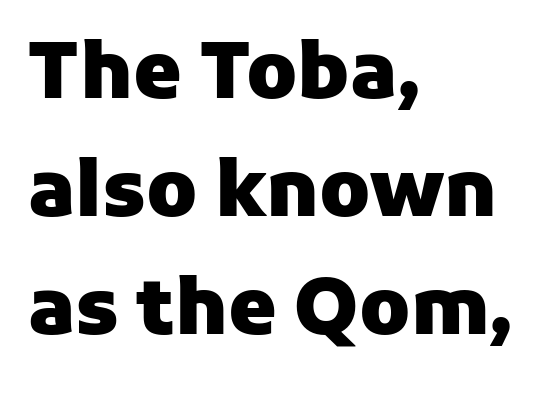
The image shows 77 px heavy sans-serif type, upright; set left-aligned, normal line spacing (1.53x), normal letter spacing, not underlined; low stroke contrast and a medium x-height.
